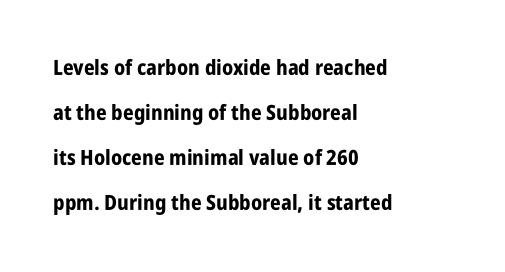
In terms of weight, the rendering is a true, heavy bold. A great deal of white space separates one row of letters from the next. Look at the tracking — it's just the regular setting, nothing added. These lines stack with their left ends in a neat column. These lines were composed using upright roman letters.
